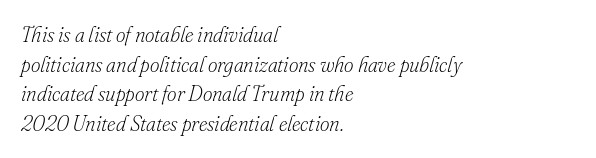
This sample uses plain, unmodified letter spacing. How would I describe the line gaps? Plain and ordinary. On a weight scale, this lands at 450 or below. Every character sits at an angle, as italics do. One-word summary of the alignment: left.
